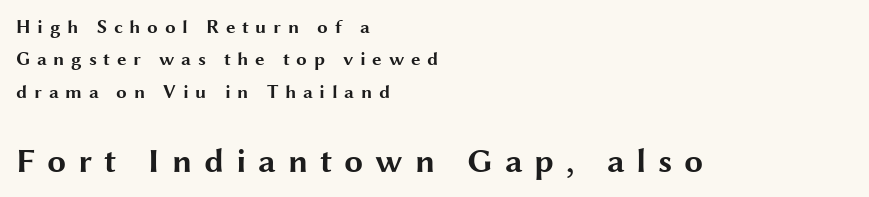
{"serif": "no", "italic": "no", "bold": "yes", "weight": "bold", "width": "wide", "stroke_contrast": "medium", "x_height": "medium", "monospaced": "no", "underline": "no", "align": "left", "line_spacing_ratio": 1.71, "letter_spacing": "wide", "letter_spacing_em": 0.35, "larger_block": "second", "size_ratio": 1.79, "glyph_px": 34}
